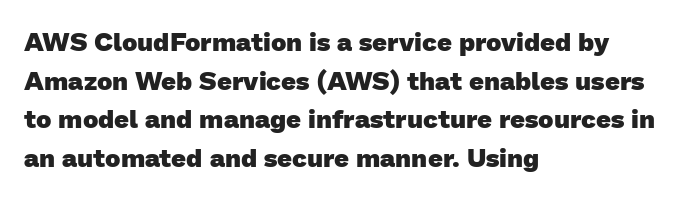
The image shows 26 px bold type; set left-aligned, normal line spacing (1.49x), normal letter spacing, not underlined.
